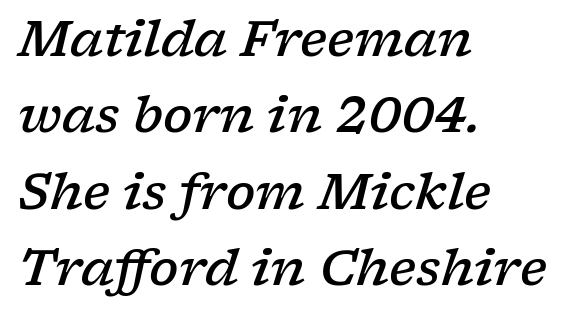
Q: Is the text bold? A: Semi-bold.
Q: Is the text italic (slanted)? A: Yes, it leans right by about 17 degrees.
Q: Is the typeface a serif or a sans-serif typeface? A: Serif.
Q: Is the text underlined? A: No.
Q: How is the paragraph aligned? A: Left-aligned.
Q: Is the spacing between letters normal or unusually wide? A: Normal.
Q: Is the spacing between lines tight, normal or loose? A: Normal.
Q: Width (condensed, normal, or wide)? A: Wide.
Q: Stroke contrast? A: Low.
Q: x-height? A: Medium.
Q: Monospaced? A: No.
